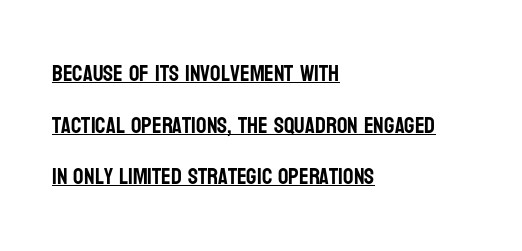
The image shows 23 px text type, upright; set left-aligned, loose line spacing (2.25x), normal letter spacing, underlined.
